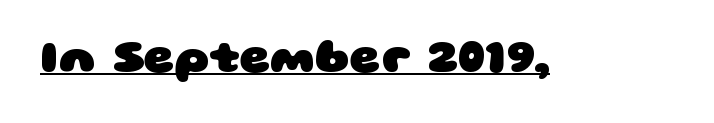
Q: Is the text bold? A: Yes.
Q: Is the typeface a serif or a sans-serif typeface? A: Sans-serif.
Q: Is the text underlined? A: Yes.
Q: Is the spacing between letters normal or unusually wide? A: Normal.
Q: Width (condensed, normal, or wide)? A: Wide.
Q: Stroke contrast? A: Low.
Q: x-height? A: Large.
Q: Monospaced? A: No.
